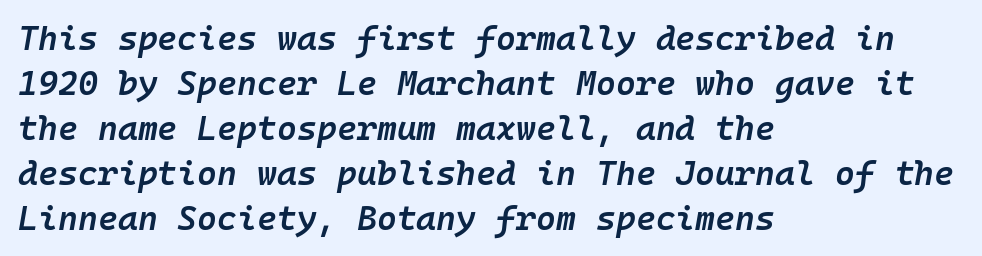
The image shows 34 px semibold type, italic (leaning right), monospaced; set left-aligned, normal line spacing (1.32x), normal letter spacing, not underlined; low stroke contrast and a medium x-height.
